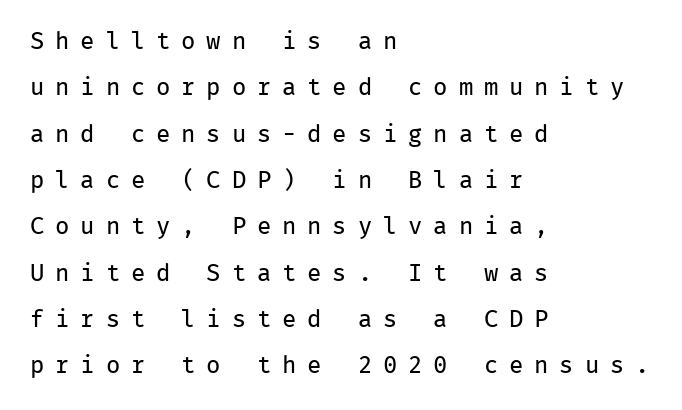
The typeface has the unassuming heft of standard copy or less. Unlike italic type, these characters show no tilt at all. The foot of each line stays bare and open. The line-height multiplier appears high, well above default. Students, note that the glyphs here are deliberately spaced far apart. Each line starts at the same left margin while the right side varies.
